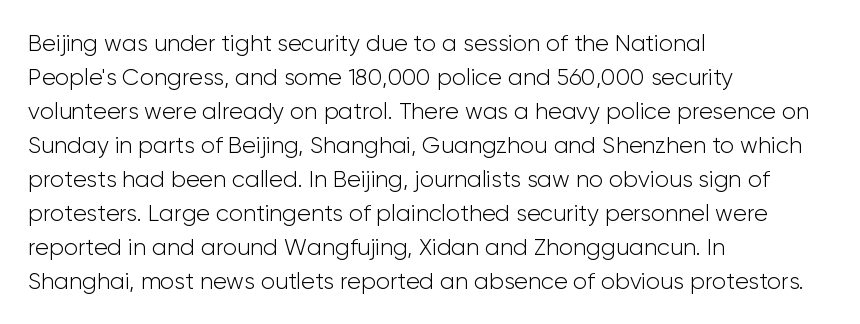
The type sits square on the baseline with zero lean. Stem width sits at or under what a default text font uses. Horizontally, the lines are justified to the leading edge only. This sample keeps an unexceptional amount of space between lines. The space beneath each line is pristine and unruled. There is no visible air inserted between adjacent glyphs.
